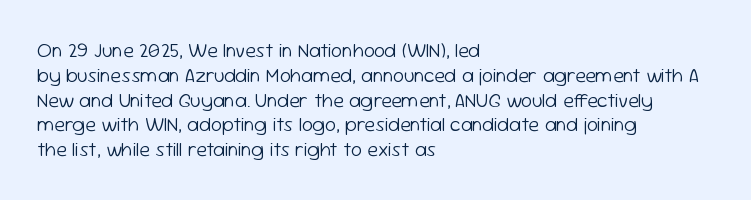
Q: Is the text bold? A: No.
Q: Is the text italic (slanted)? A: No, it is upright.
Q: Is the text underlined? A: No.
Q: How is the paragraph aligned? A: Left-aligned.
Q: Is the spacing between letters normal or unusually wide? A: Normal.
